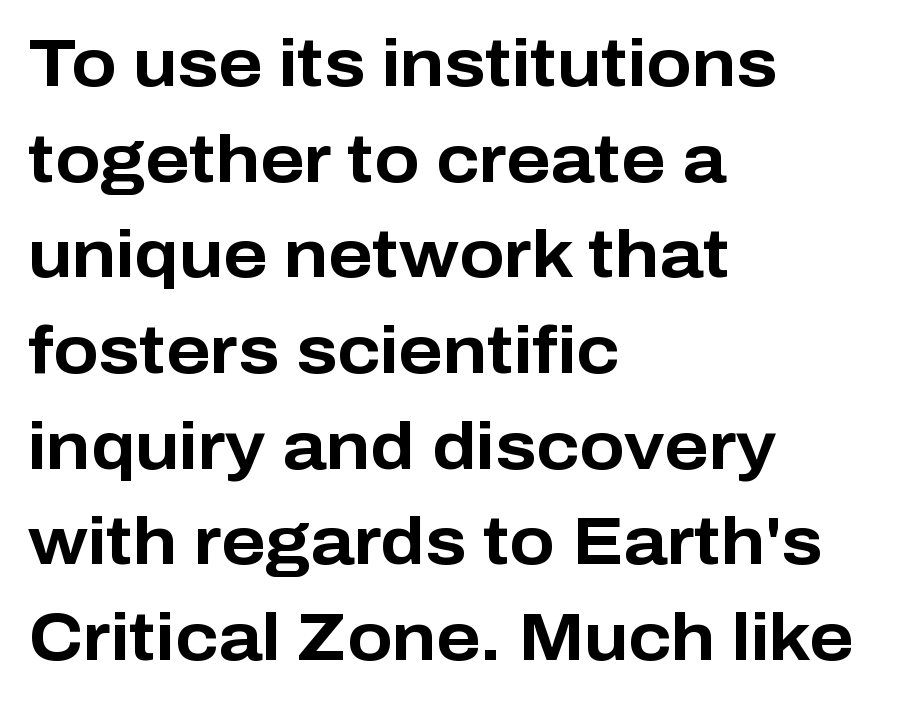
{"serif": "no", "italic": "no", "bold": "yes", "weight": "bold", "width": "normal", "stroke_contrast": "low", "x_height": "medium", "monospaced": "no", "underline": "no", "align": "left", "line_spacing": "normal", "line_spacing_ratio": 1.45, "letter_spacing": "normal", "letter_spacing_em": 0.0, "glyph_px": 66}
